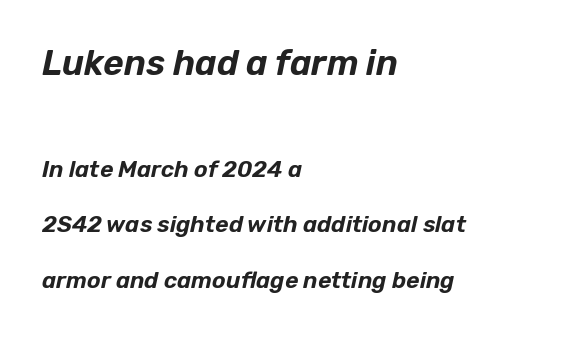
A classic flush-left, rag-right setting is used for this passage. Here the designer chose a conventional face with non-uniform glyph widths. Every character sits at an angle, as italics do. If you squint, the top block still reads clearly — it's the larger of the two.
